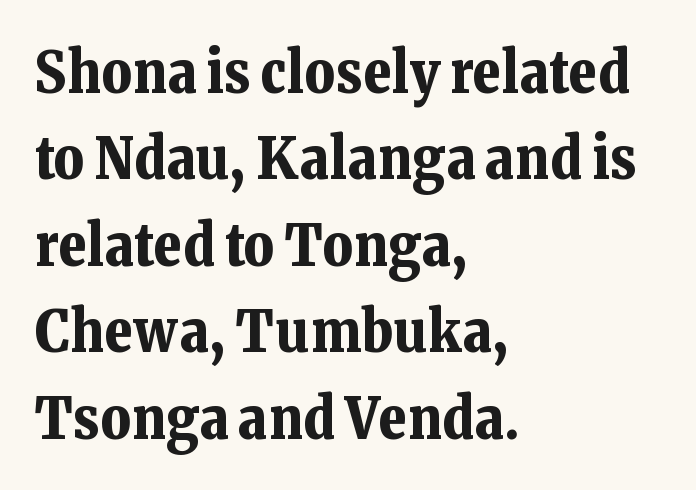
{"serif": "yes", "italic": "no", "bold": "yes", "weight": "bold", "width": "normal", "stroke_contrast": "low", "x_height": "medium", "monospaced": "no", "underline": "no", "align": "left", "line_spacing": "normal", "line_spacing_ratio": 1.49, "letter_spacing": "normal", "letter_spacing_em": 0.0, "glyph_px": 58}
